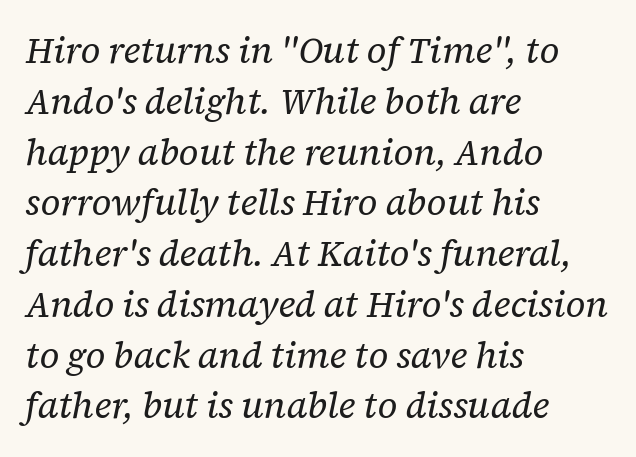
Emphasis-style slanted type is in use. Looks like regular typesetting: each glyph gets only the width it needs. Honestly, the letter spacing is just normal — you wouldn't notice it. Little horizontal feet cap the strokes, marking this as serif type. Compared with typical paragraphs, the rows here are spaced about the same. Each stroke keeps to a modest, everyday thickness or less.
